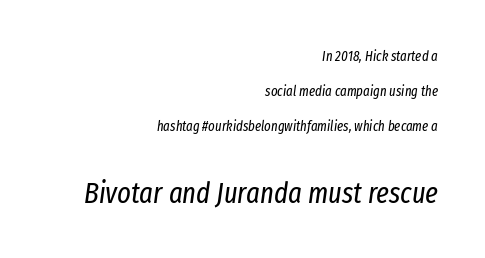
The image shows 29 px regular-weight, condensed type, italic (leaning right); set right-aligned, loose line spacing (2.49x), normal letter spacing, not underlined; the second (bottom) block is 2.07x larger; low stroke contrast and a medium x-height.
